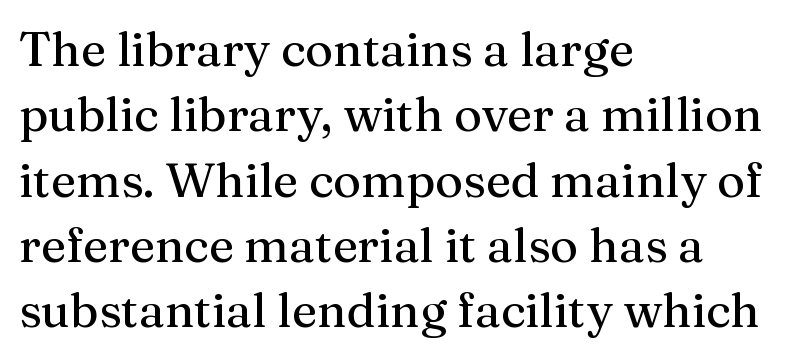
{"serif": "yes", "italic": "no", "width": "normal", "stroke_contrast": "medium", "x_height": "medium", "monospaced": "no", "underline": "no", "align": "left", "line_spacing": "normal", "line_spacing_ratio": 1.36, "letter_spacing": "normal", "letter_spacing_em": 0.0, "glyph_px": 48}
